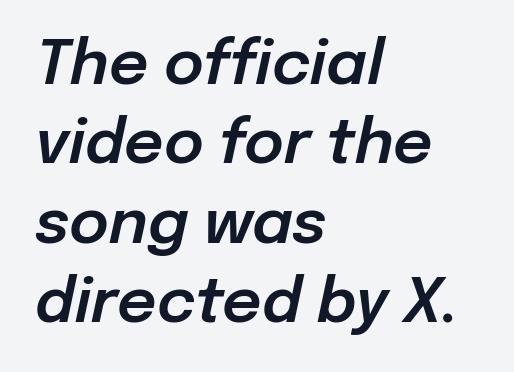
There's an unmistakable incline to the writing here. Quick note: underline off. This rendering uses left alignment, leaving the right contour irregular. The letters advance in unequal steps, a hallmark of proportional type. Compared with typical paragraphs, the rows here are spaced about the same.
